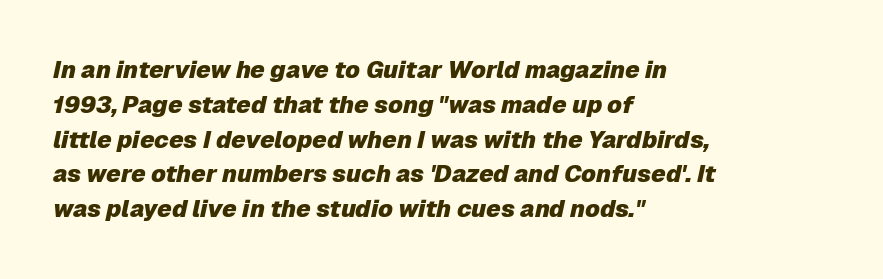
{"italic": "yes", "lean": "right", "slant_degrees": 12, "bold": "yes", "underline": "no", "align": "left", "line_spacing": "normal", "line_spacing_ratio": 1.45, "letter_spacing": "normal", "letter_spacing_em": 0.0, "glyph_px": 24}
